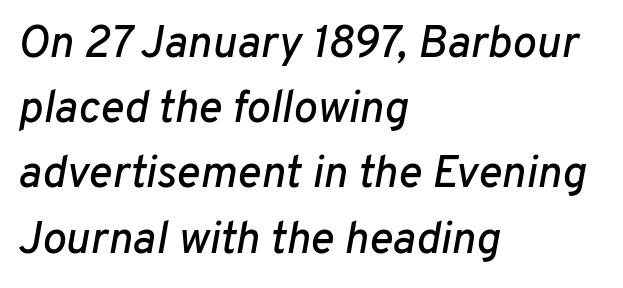
The type is set solid horizontally, with unmodified tracking. A bare baseline throughout the passage. Varying glyph widths throughout — classic text-font behaviour. Typeset ragged right — the left edge is the straight one. Every character sits at an angle, as italics do.
